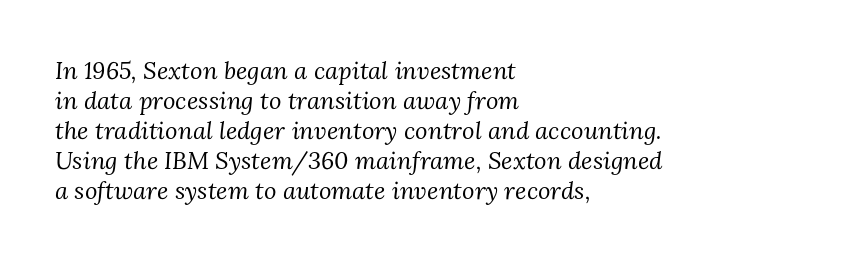
Q: Is the text bold? A: No.
Q: Is the text italic (slanted)? A: Yes, it leans right by about 3 degrees.
Q: Is the text underlined? A: No.
Q: How is the paragraph aligned? A: Left-aligned.
Q: Is the spacing between letters normal or unusually wide? A: Normal.
Q: Is the spacing between lines tight, normal or loose? A: Normal.
